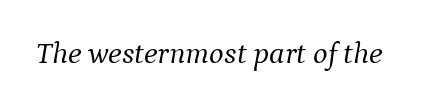
Unlike a clean sans, this face finishes its strokes with serifs. Letters rest on an invisible, unmarked baseline. The gaps between neighbouring characters are ordinary and unremarkable. If you drew a line through each stem, it would be angled. Counters stay open thanks to moderate or lighter strokes. The face used here is proportionally spaced, like ordinary book or web type.
